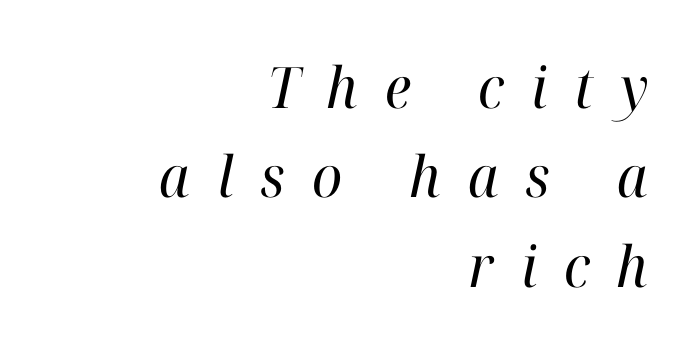
The letters are spread apart with noticeably loose tracking. Unbolded letterforms with no extra heft. The space beneath each line is pristine and unruled. One-word summary of the alignment: right. The face used here is proportionally spaced, like ordinary book or web type. Italic? Definitely — the glyphs are oblique.
